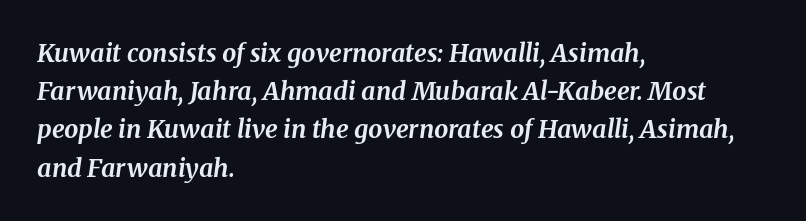
Is there much room between lines? A standard amount, neither cramped nor airy. When letters slant like this, we call the style italic. Tracking here is standard; glyphs follow each other at the usual distance. The passage shown is not underscored anywhere. I'd describe the lettering as bold — thick and assertive.
